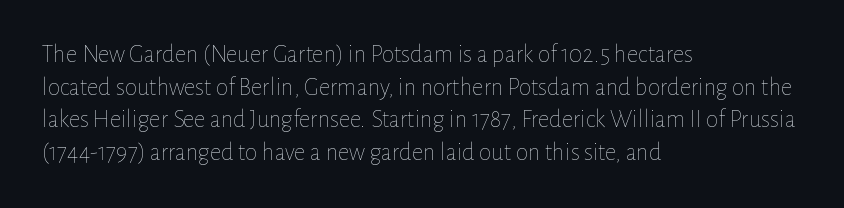
Q: Is the text bold? A: No.
Q: Is the text italic (slanted)? A: No, it is upright.
Q: Is the text underlined? A: No.
Q: How is the paragraph aligned? A: Left-aligned.
Q: Is the spacing between letters normal or unusually wide? A: Normal.
Q: Is the spacing between lines tight, normal or loose? A: Normal.
